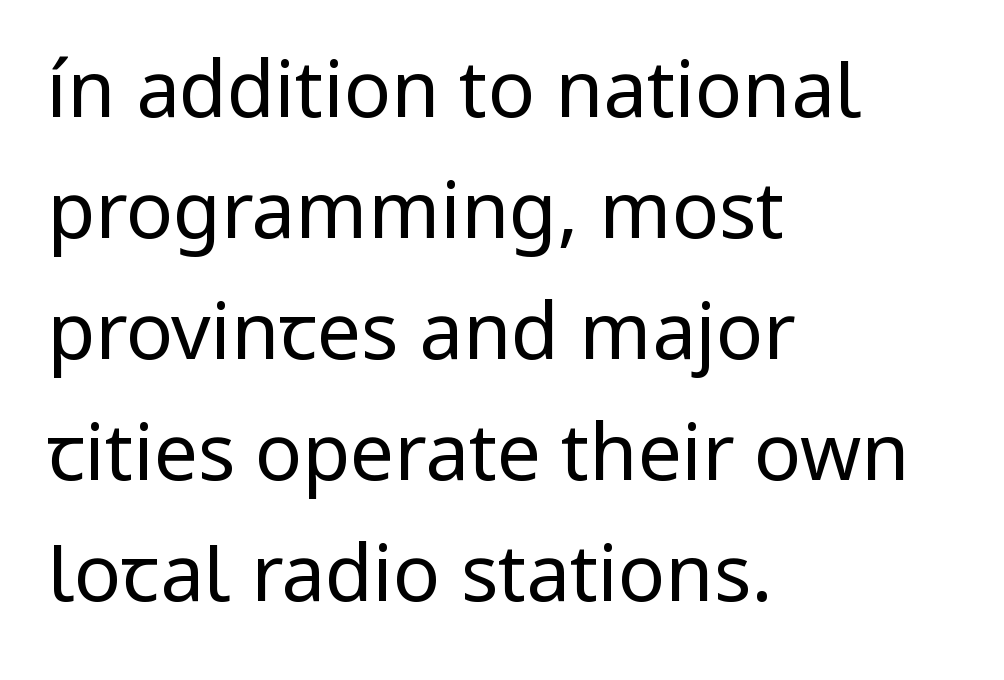
{"serif": "no", "italic": "no", "bold": "no", "weight": "regular", "width": "normal", "stroke_contrast": "low", "x_height": "medium", "monospaced": "no", "underline": "no", "align": "left", "line_spacing": "normal", "line_spacing_ratio": 1.55, "letter_spacing": "normal", "letter_spacing_em": 0.0, "glyph_px": 78}
